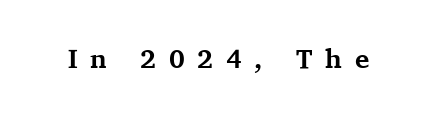
{"italic": "no", "bold": "yes", "underline": "no", "letter_spacing": "wide", "letter_spacing_em": 0.47, "glyph_px": 27}
